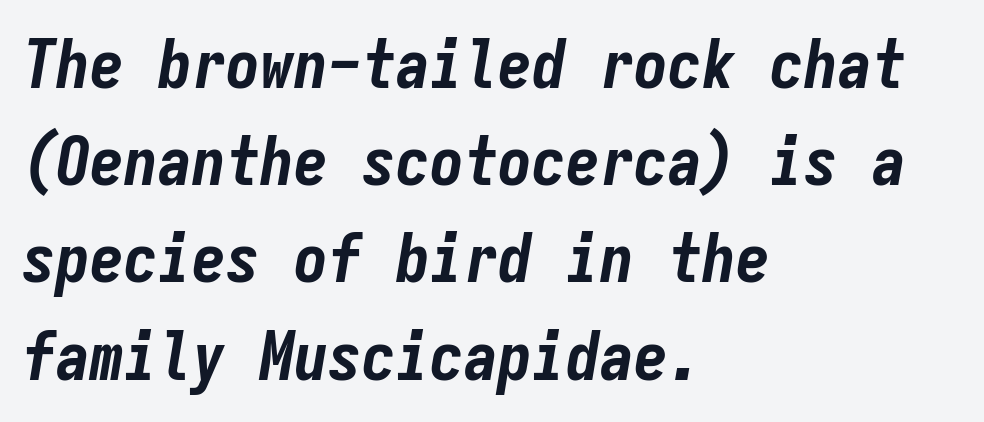
The typesetter chose a ragged-right arrangement here. The space beneath each line is pristine and unruled. In terms of posture, this sample is oblique. Nobody touched the tracking dial on this one. Bold? Absolutely — the strokes are thick and heavy. A typesetter would call this monospace, since all characters share one set width.
